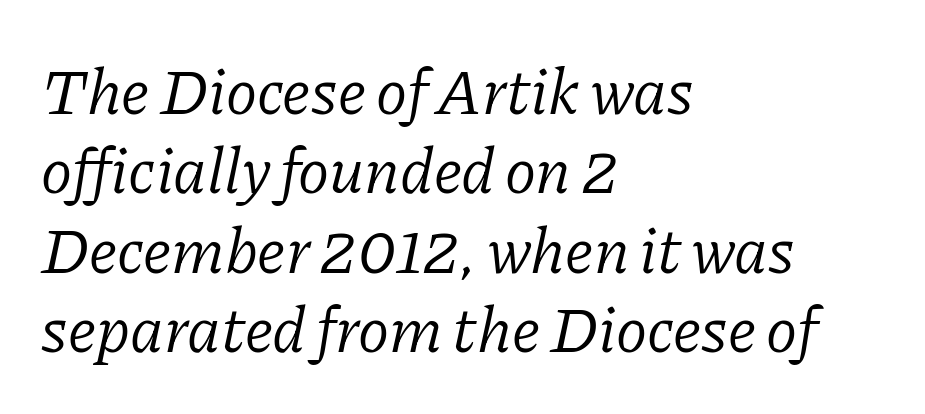
Q: Is the text bold? A: No.
Q: Is the text italic (slanted)? A: Yes, it leans right by about 11 degrees.
Q: Is the typeface a serif or a sans-serif typeface? A: Serif.
Q: Is the text underlined? A: No.
Q: How is the paragraph aligned? A: Left-aligned.
Q: Is the spacing between letters normal or unusually wide? A: Normal.
Q: Width (condensed, normal, or wide)? A: Normal.
Q: Stroke contrast? A: Low.
Q: x-height? A: Medium.
Q: Monospaced? A: No.
